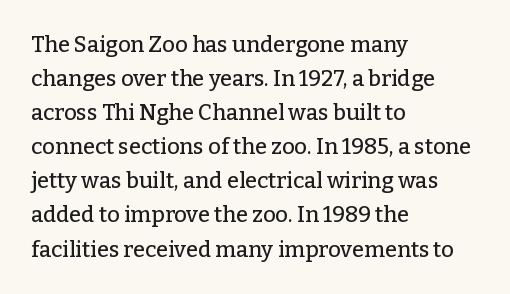
Q: Is the text italic (slanted)? A: No, it is upright.
Q: Is the text underlined? A: No.
Q: How is the paragraph aligned? A: Left-aligned.
Q: Is the spacing between letters normal or unusually wide? A: Normal.
Q: Is the spacing between lines tight, normal or loose? A: Normal.
